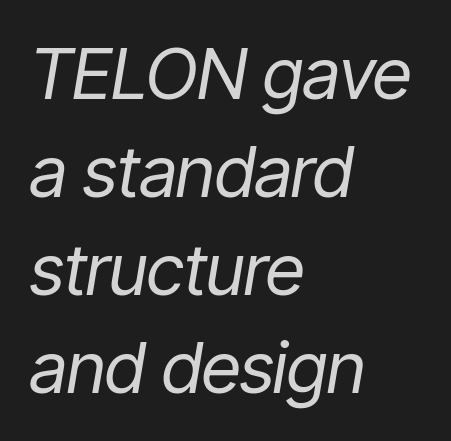
The image shows 71 px regular-weight, condensed type, italic (leaning right); set left-aligned, normal line spacing (1.38x), normal letter spacing, not underlined; low stroke contrast and a medium x-height.
